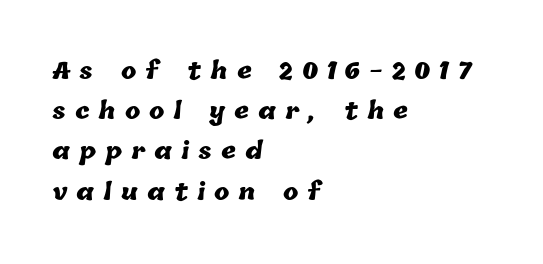
{"bold": "yes", "underline": "no", "align": "left", "line_spacing_ratio": 1.75, "letter_spacing": "wide", "letter_spacing_em": 0.39, "glyph_px": 23}
